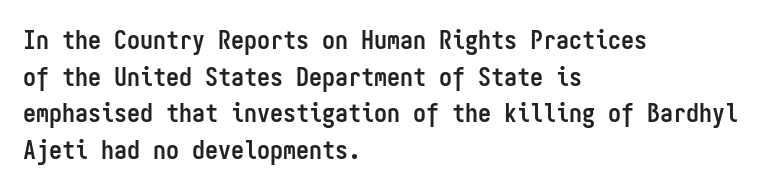
{"italic": "no", "bold": "yes", "underline": "no", "align": "left", "line_spacing": "normal", "line_spacing_ratio": 1.41, "letter_spacing": "normal", "letter_spacing_em": 0.0, "glyph_px": 26}
